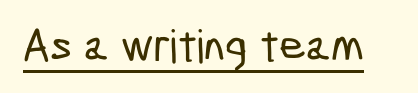
The tracking reads as untouched default to a designer's eye. A typesetter would call this proportional, since set widths differ per character. The sample's only ornament is a line tracing under the words. Letterform terminals end flat and unadorned throughout the passage.
